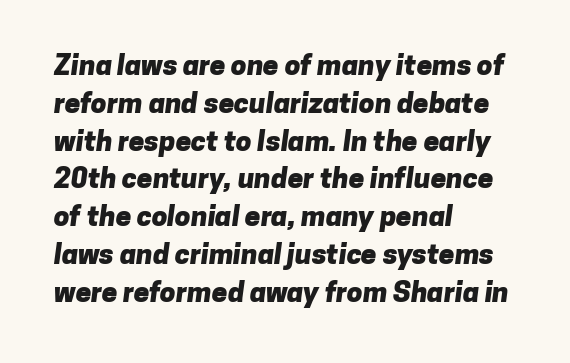
The lines in this sample share a left origin and differ only in where they stop. Each letter keeps its own natural width here, so spacing adapts to shape. Students, this is bold: see how much ink each stroke carries. Underline: absent. The rendering shows plain stroke endings on the letterforms — a sans-serif design. No extra tracking has been applied to these lines.
